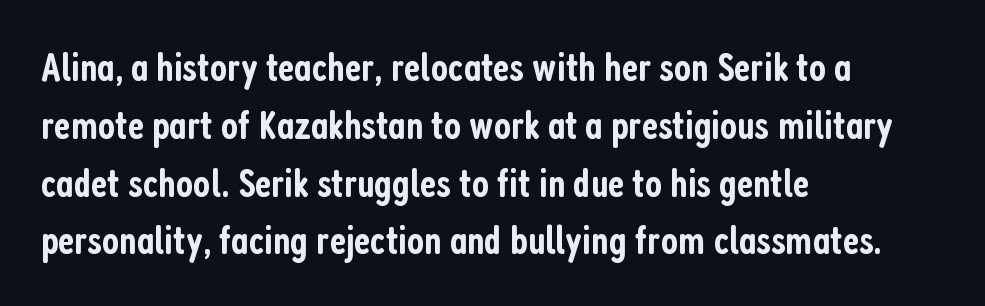
{"serif": "no", "italic": "no", "bold": "semi", "weight": "semibold", "width": "condensed", "stroke_contrast": "low", "x_height": "medium", "monospaced": "no", "underline": "no", "align": "left", "line_spacing": "normal", "line_spacing_ratio": 1.41, "letter_spacing": "normal", "letter_spacing_em": 0.0, "glyph_px": 41}
